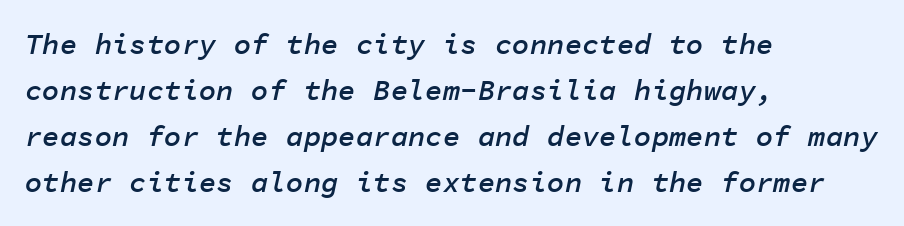
The area under the type is left untouched. How are the letters spaced? Ordinarily, with no added tracking. Strokes here are thickened, but only to semibold level. Would a proofreader flag this as italicized? Yes. You could count columns in this text — the font is strictly monospaced. The rows are spaced the way most documents space them.
